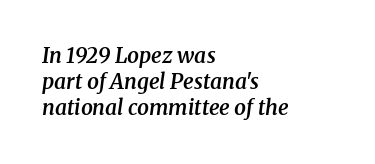
The text block is weighted toward the left margin, trailing off unevenly rightward. This sample uses an oblique cut, with every glyph tilted off the vertical. Slightly chunky letters — semibold, I'd say, not full bold. Check under the words: just untouched page. The line texture is even and compact thanks to regular tracking.
